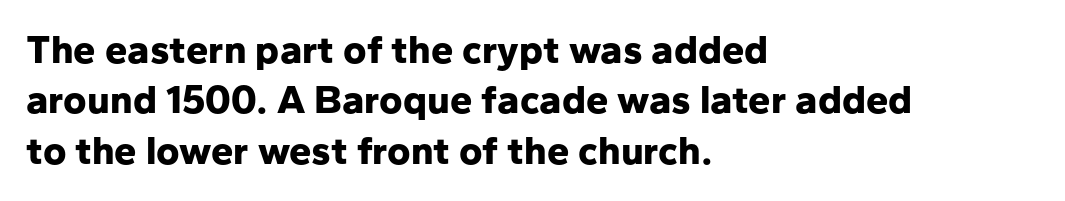
Q: Is the text bold? A: Yes.
Q: Is the text italic (slanted)? A: No, it is upright.
Q: Is the typeface a serif or a sans-serif typeface? A: Sans-serif.
Q: Is the text underlined? A: No.
Q: How is the paragraph aligned? A: Left-aligned.
Q: Is the spacing between letters normal or unusually wide? A: Normal.
Q: Is the spacing between lines tight, normal or loose? A: Normal.
Q: Width (condensed, normal, or wide)? A: Normal.
Q: Stroke contrast? A: Low.
Q: x-height? A: Medium.
Q: Monospaced? A: No.
